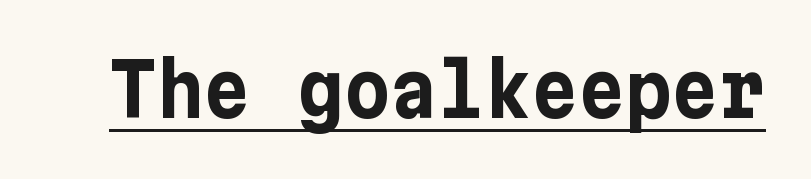
{"serif": "no", "italic": "no", "bold": "yes", "weight": "bold", "width": "normal", "stroke_contrast": "low", "x_height": "medium", "underline": "yes", "letter_spacing": "normal", "letter_spacing_em": 0.0, "glyph_px": 72}
